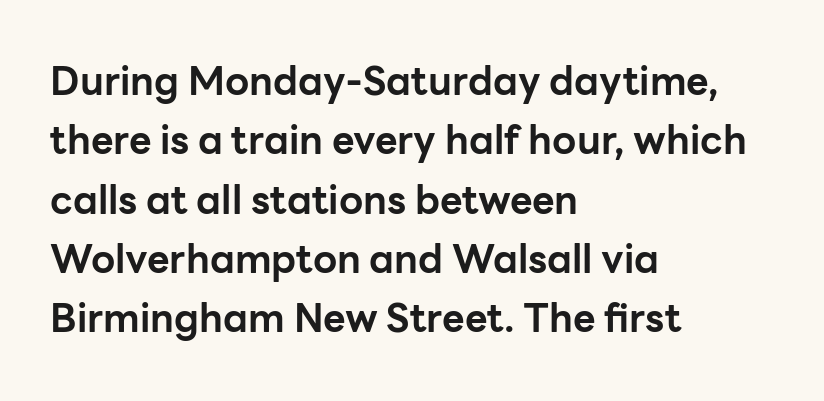
Type without underlining. Heft: maximum for text — a bold. Notice how descenders clear the ascenders below comfortably — that's standard leading. Compared with a centered layout, this one pins lines to the left instead.
